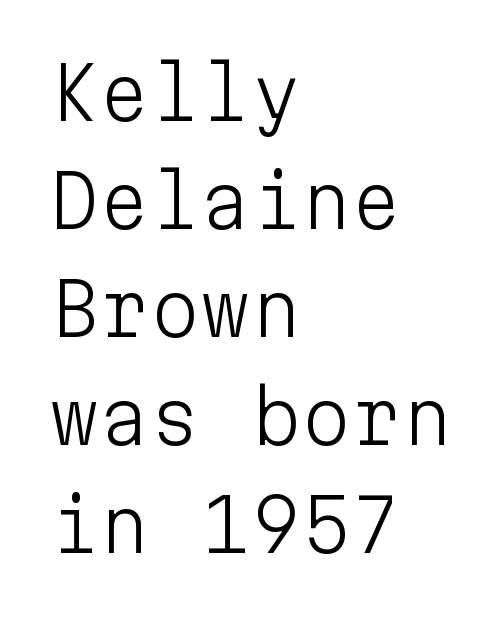
The image shows 72 px light sans-serif type, upright, monospaced; set left-aligned, normal line spacing (1.5x), normal letter spacing, not underlined; low stroke contrast and a medium x-height.
